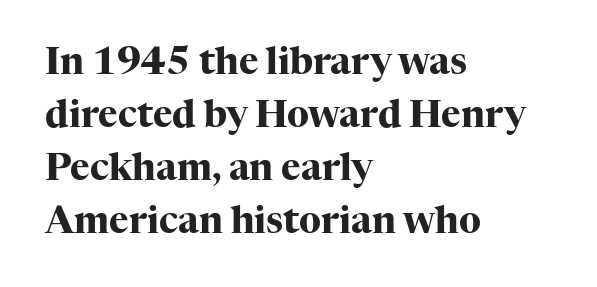
{"serif": "yes", "italic": "no", "bold": "yes", "weight": "heavy", "width": "normal", "stroke_contrast": "high", "x_height": "medium", "monospaced": "no", "underline": "no", "align": "left", "line_spacing": "normal", "line_spacing_ratio": 1.43, "letter_spacing": "normal", "letter_spacing_em": 0.0, "glyph_px": 37}
